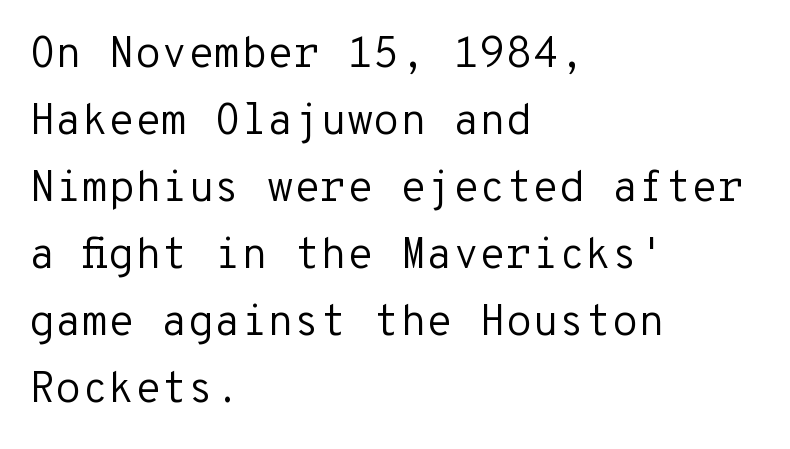
This sample keeps an unexceptional amount of space between lines. Looks like terminal output: every glyph gets an equal slot. The strip under each line holds only bare page. The face used here is rendered with its standard letterfit. Regarding serifs, this sample does without them.
